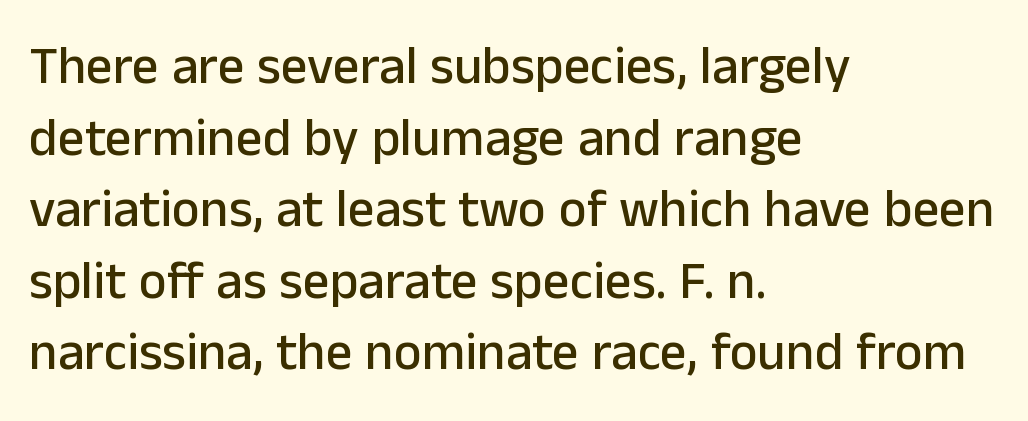
The image shows 53 px sans-serif type, upright; set left-aligned, normal line spacing (1.35x), normal letter spacing, not underlined; low stroke contrast and a medium x-height.
